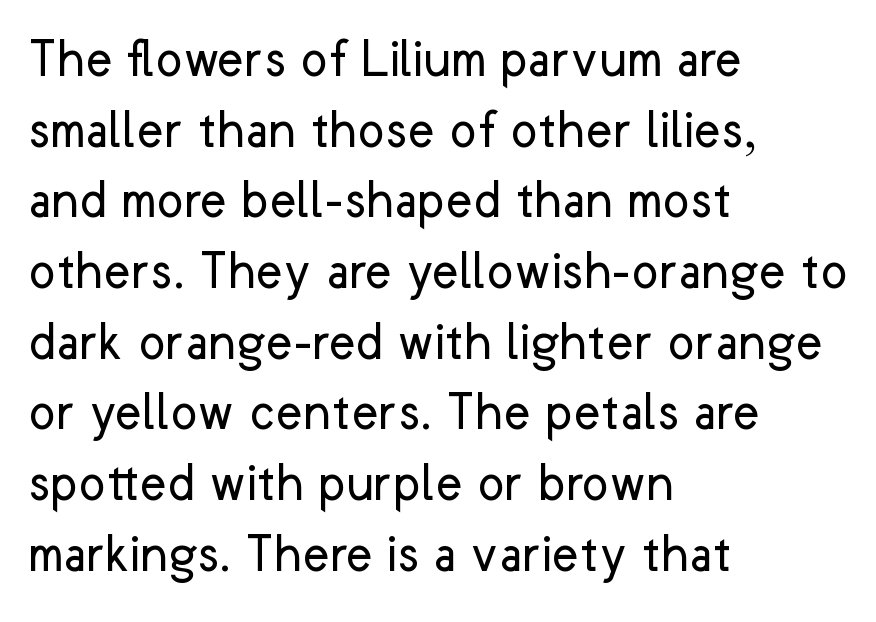
{"serif": "no", "italic": "no", "bold": "no", "weight": "regular", "width": "normal", "stroke_contrast": "low", "x_height": "medium", "monospaced": "no", "underline": "no", "align": "left", "line_spacing_ratio": 1.24, "letter_spacing": "normal", "letter_spacing_em": 0.0, "glyph_px": 57}
